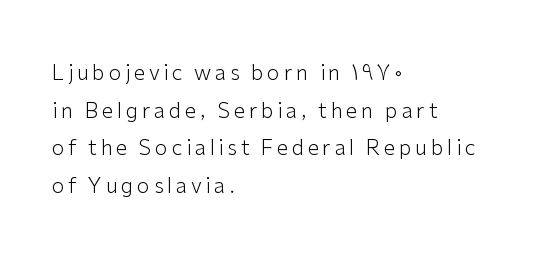
The setting favours the left margin, as ordinary paragraphs usually do. Does the lettering tilt? It doesn't — this is upright. Unmarked baselines from the first word to the last. No extra ink here — the face is not bold.
